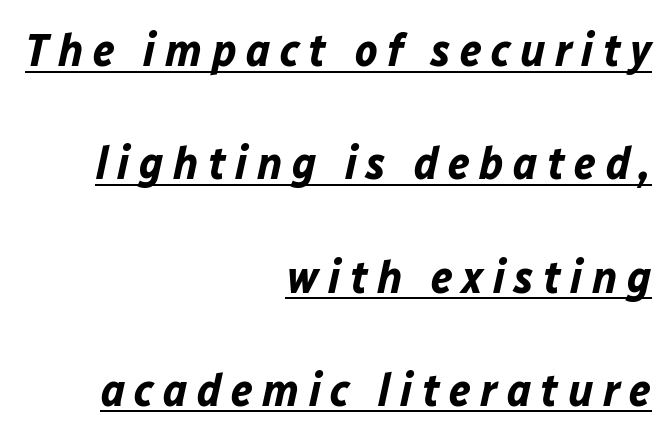
Vertical spacing — loose. These lines carry a lot of weight — the face is fully bold. Rendered with sloped, italic letterforms. Descenders here cross a horizontal rule under the line.
